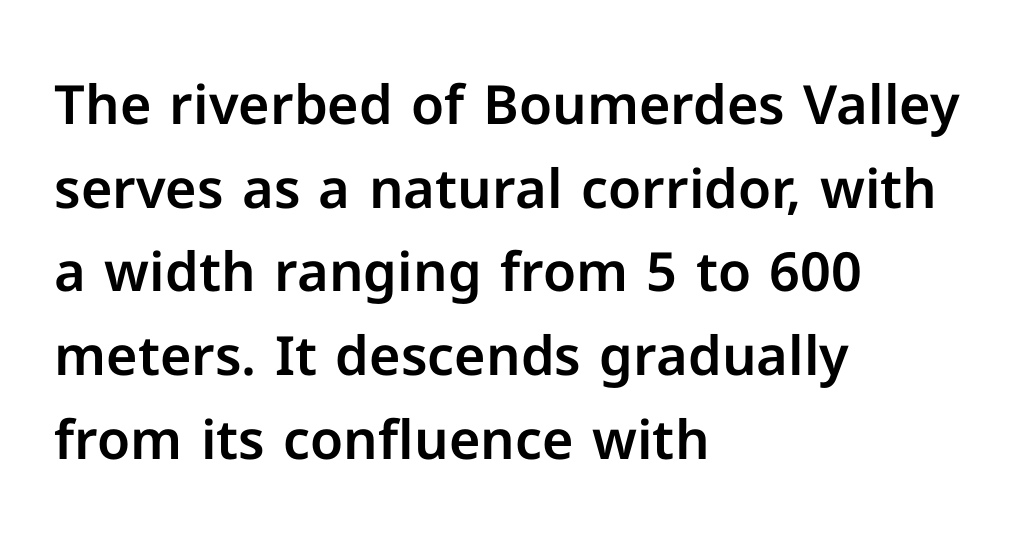
Do the letters lean? They stand straight. The tracking reads as untouched default to a designer's eye. The words here are not underlined. The passage is arranged the way most books set body copy — flush left. This block has exactly the height ordinary leading produces.
